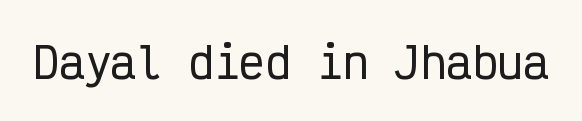
Q: Is the text italic (slanted)? A: No, it is upright.
Q: Is the typeface a serif or a sans-serif typeface? A: Sans-serif.
Q: Is the text underlined? A: No.
Q: Is the spacing between letters normal or unusually wide? A: Normal.
Q: Width (condensed, normal, or wide)? A: Condensed.
Q: Stroke contrast? A: Low.
Q: x-height? A: Medium.
Q: Monospaced? A: Yes.
